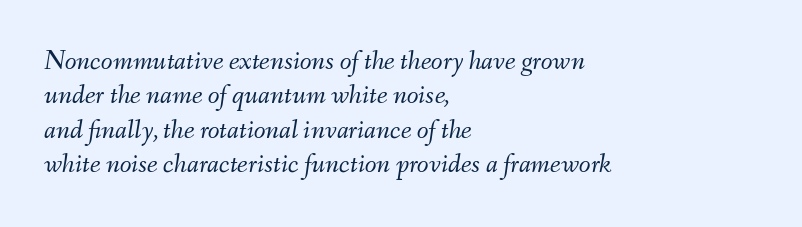
Q: Is the text bold? A: No.
Q: Is the text italic (slanted)? A: Yes, it leans right by about 9 degrees.
Q: Is the text underlined? A: No.
Q: How is the paragraph aligned? A: Left-aligned.
Q: Is the spacing between letters normal or unusually wide? A: Normal.
Q: Is the spacing between lines tight, normal or loose? A: Normal.
